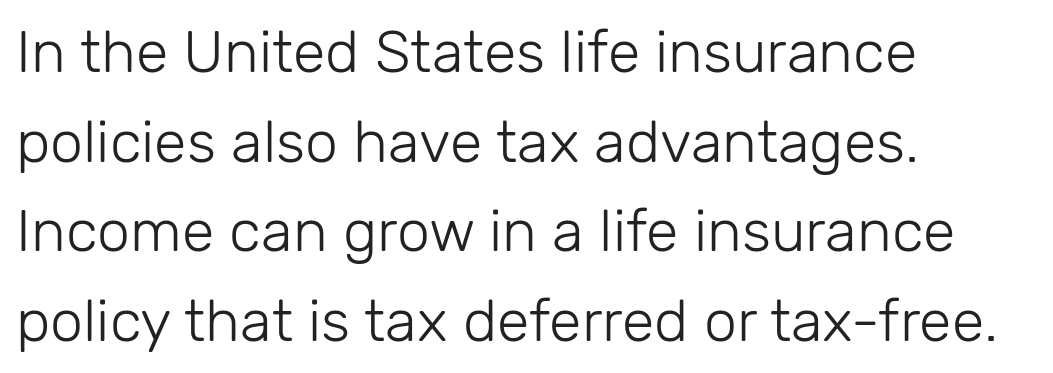
{"serif": "no", "italic": "no", "bold": "no", "weight": "light", "width": "normal", "stroke_contrast": "low", "x_height": "medium", "monospaced": "no", "underline": "no", "align": "left", "line_spacing": "normal", "line_spacing_ratio": 1.52, "letter_spacing": "normal", "letter_spacing_em": 0.0, "glyph_px": 59}
